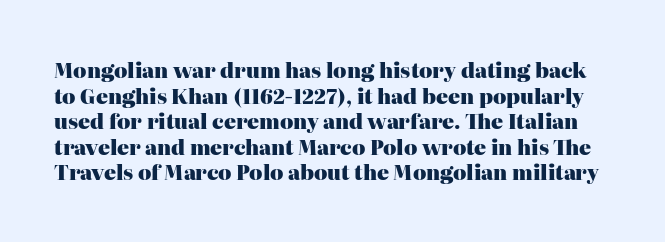
The image shows 20 px bold type, upright; set normal line spacing (1.28x), normal letter spacing, not underlined.
